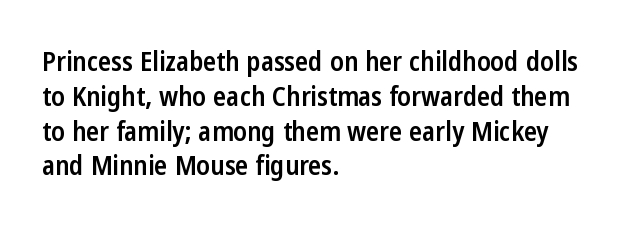
Q: Is the text bold? A: Semi-bold.
Q: Is the text italic (slanted)? A: No, it is upright.
Q: Is the text underlined? A: No.
Q: How is the paragraph aligned? A: Left-aligned.
Q: Is the spacing between letters normal or unusually wide? A: Normal.
Q: Is the spacing between lines tight, normal or loose? A: Normal.
